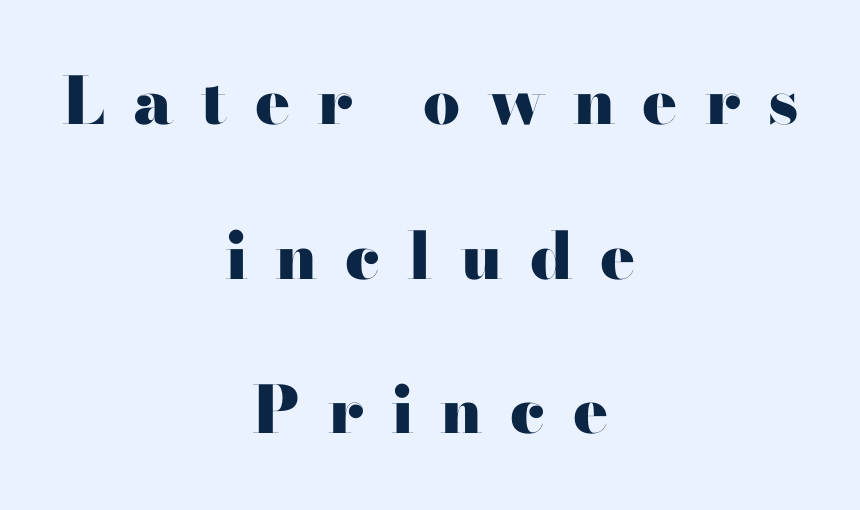
{"serif": "yes", "italic": "no", "bold": "yes", "weight": "heavy", "width": "wide", "stroke_contrast": "high", "x_height": "small", "monospaced": "no", "underline": "no", "align": "center", "line_spacing": "loose", "line_spacing_ratio": 2.38, "letter_spacing": "wide", "letter_spacing_em": 0.42, "glyph_px": 65}
